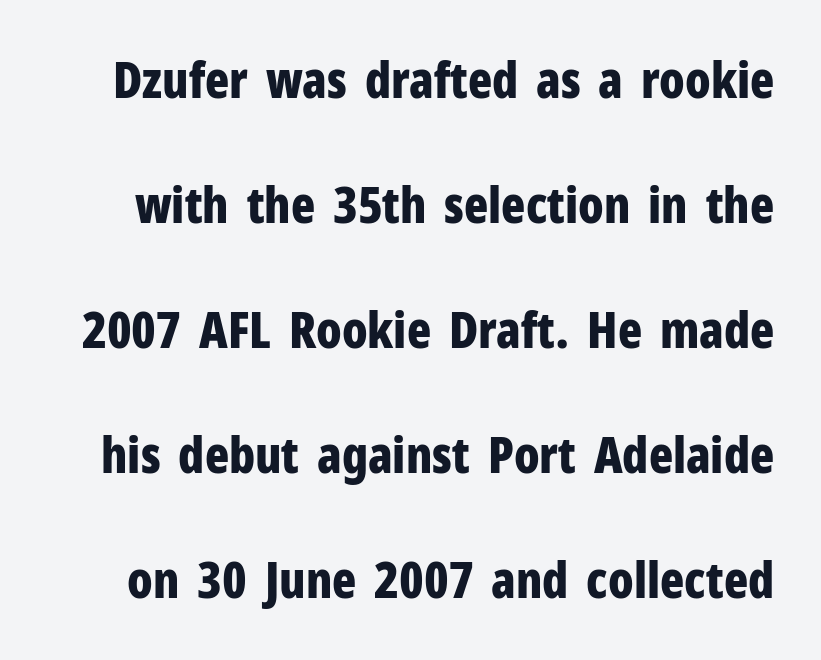
{"serif": "no", "italic": "no", "bold": "yes", "weight": "bold", "width": "condensed", "stroke_contrast": "low", "x_height": "medium", "monospaced": "no", "underline": "no", "line_spacing": "loose", "line_spacing_ratio": 2.5, "letter_spacing": "normal", "letter_spacing_em": 0.0, "glyph_px": 50}
